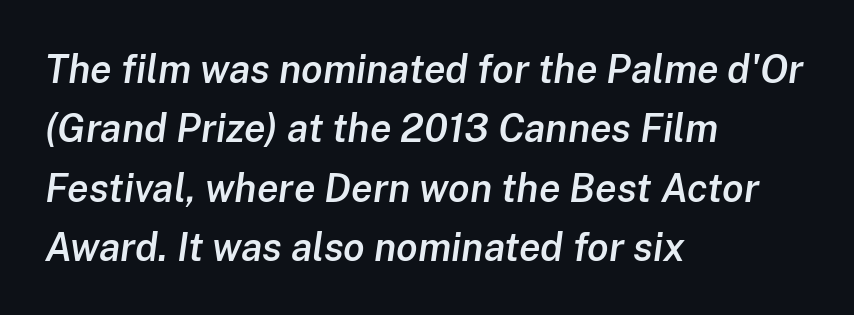
{"italic": "yes", "lean": "right", "slant_degrees": 8, "bold": "semi", "weight": "semibold", "width": "normal", "stroke_contrast": "low", "x_height": "medium", "monospaced": "no", "underline": "no", "align": "left", "line_spacing": "normal", "line_spacing_ratio": 1.52, "letter_spacing": "normal", "letter_spacing_em": 0.0, "glyph_px": 39}
